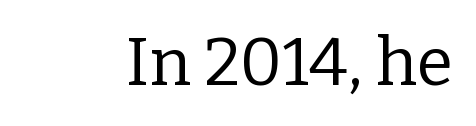
Every stem runs plumb, perpendicular to the baseline. Words float on clear page, feet unadorned. Font category for this specimen: serif. Do the characters align in a grid? No, the font is proportional.
